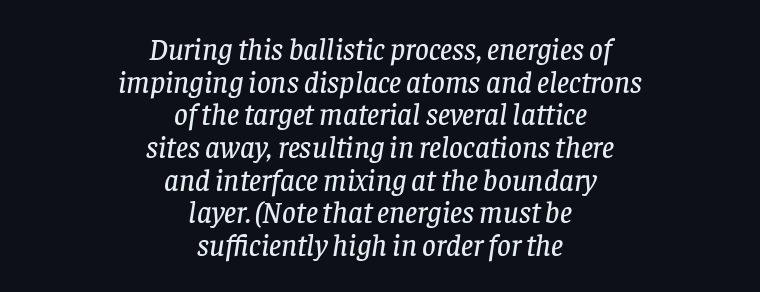
Varying glyph widths throughout — classic text-font behaviour. Centered paragraph, ragged on both sides. Summary of vertical rhythm: compact, with narrow interline spacing. A serif font was chosen for this passage. The face used here is rendered with its standard letterfit. Would a proofreader flag this as italicized? Yes.
